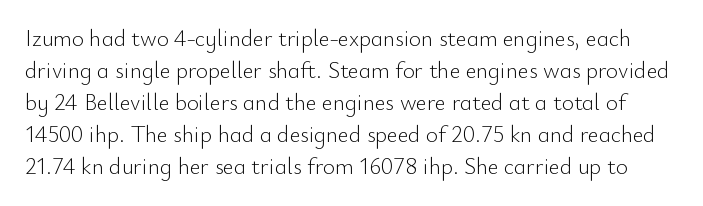
The image shows 23 px text type, upright; set normal line spacing (1.39x), normal letter spacing, not underlined.
